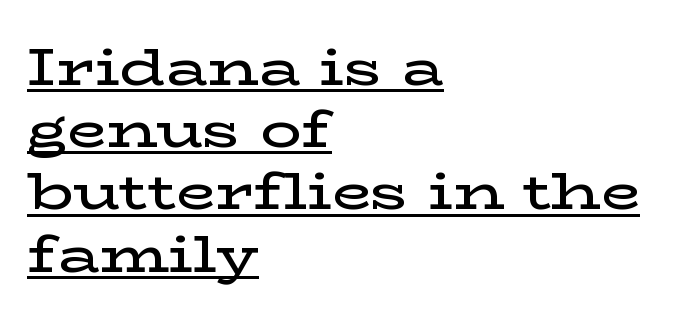
{"serif": "yes", "italic": "no", "bold": "semi", "weight": "semibold", "width": "wide", "stroke_contrast": "low", "x_height": "medium", "monospaced": "no", "underline": "yes", "align": "left", "line_spacing_ratio": 1.22, "letter_spacing": "normal", "letter_spacing_em": 0.0, "glyph_px": 51}
